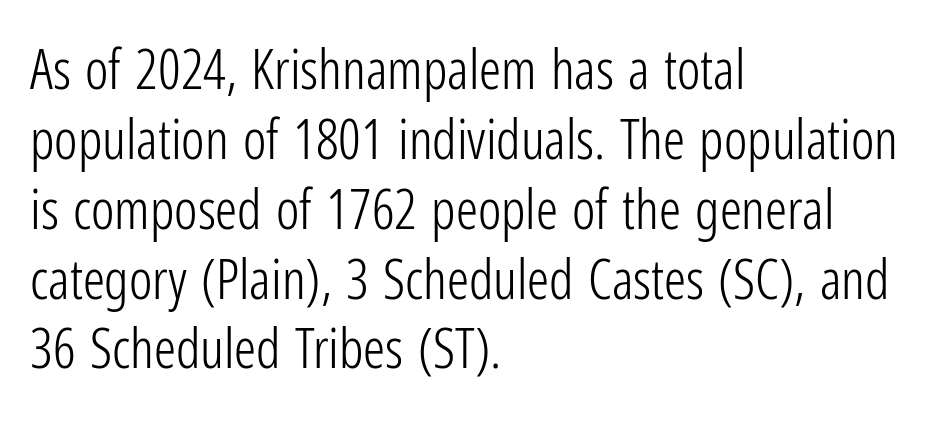
{"serif": "no", "italic": "no", "bold": "no", "weight": "light", "width": "condensed", "stroke_contrast": "low", "x_height": "medium", "monospaced": "no", "underline": "no", "align": "left", "line_spacing": "normal", "line_spacing_ratio": 1.27, "letter_spacing": "normal", "letter_spacing_em": 0.0, "glyph_px": 55}
